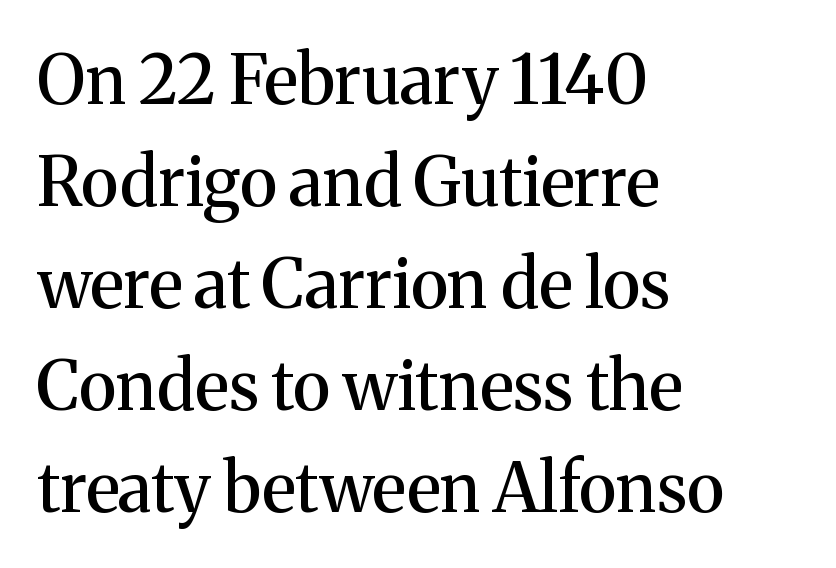
The image shows 68 px serif type, upright; set left-aligned, normal line spacing (1.5x), normal letter spacing, not underlined; medium stroke contrast and a medium x-height.
